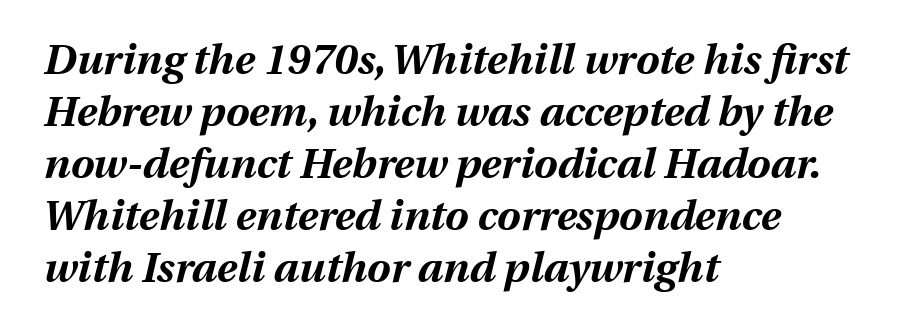
{"italic": "yes", "lean": "right", "slant_degrees": 13, "bold": "yes", "weight": "bold", "width": "normal", "stroke_contrast": "medium", "x_height": "medium", "monospaced": "no", "underline": "no", "align": "left", "line_spacing_ratio": 1.24, "letter_spacing": "normal", "letter_spacing_em": 0.0, "glyph_px": 42}
